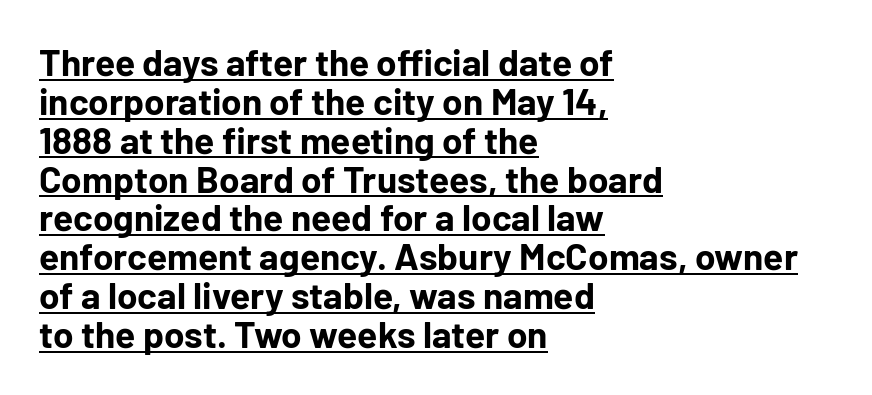
The axis of the letterforms is exactly vertical. Very little white space separates one row of letters from the next. Regarding serifs, this sample does without them. A continuous stroke trails under the words, as in a hyperlink. In terms of weight, the rendering is a true, heavy bold.
